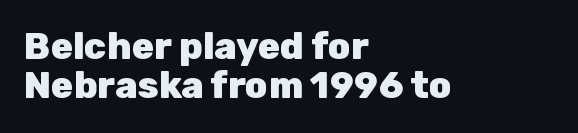
The image shows 37 px heavy sans-serif type, upright; set left-aligned, tight line spacing (1.06x), normal letter spacing, not underlined; low stroke contrast and a medium x-height.
